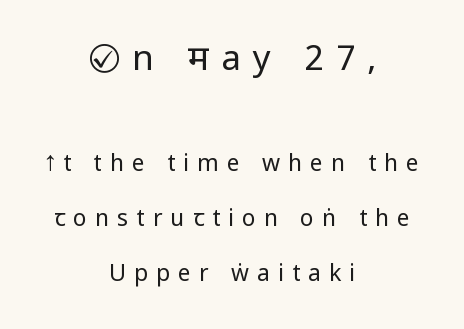
{"serif": "no", "italic": "no", "bold": "no", "weight": "regular", "width": "condensed", "stroke_contrast": "low", "underline": "no", "align": "center", "line_spacing": "loose", "line_spacing_ratio": 2.4, "letter_spacing": "wide", "letter_spacing_em": 0.35, "larger_block": "first", "size_ratio": 1.52, "glyph_px": 35}
